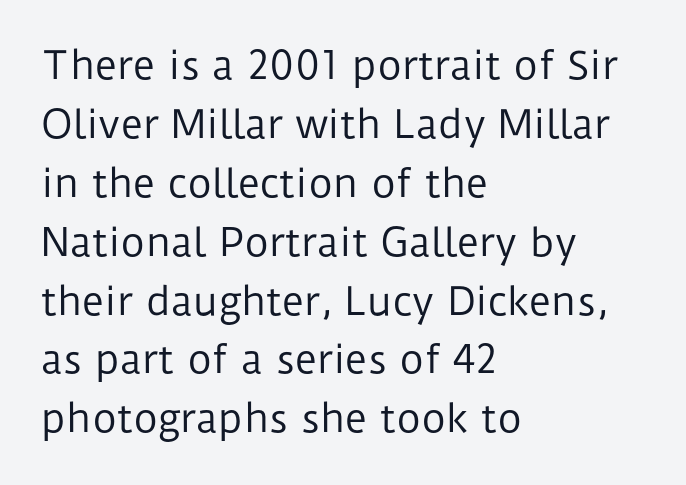
{"serif": "no", "italic": "no", "bold": "no", "weight": "regular", "width": "normal", "stroke_contrast": "low", "x_height": "medium", "monospaced": "no", "underline": "no", "align": "left", "line_spacing": "normal", "line_spacing_ratio": 1.55, "letter_spacing": "normal", "letter_spacing_em": 0.0, "glyph_px": 38}
